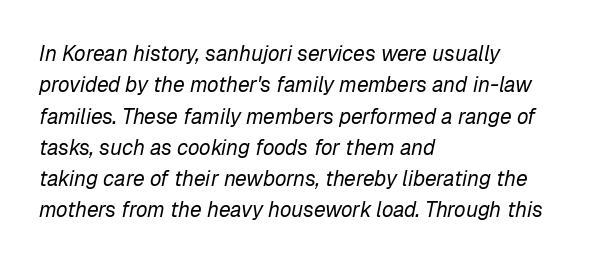
The text carries the slant typical of an italic or oblique font. The rendering uses a moderate line-height, typical for paragraphs. Compared with a typical body face, this is equally light or lighter still. The passage shown is not underscored anywhere. This rendering leaves character spacing at its baseline value. The rag falls on the right side of this text block.
